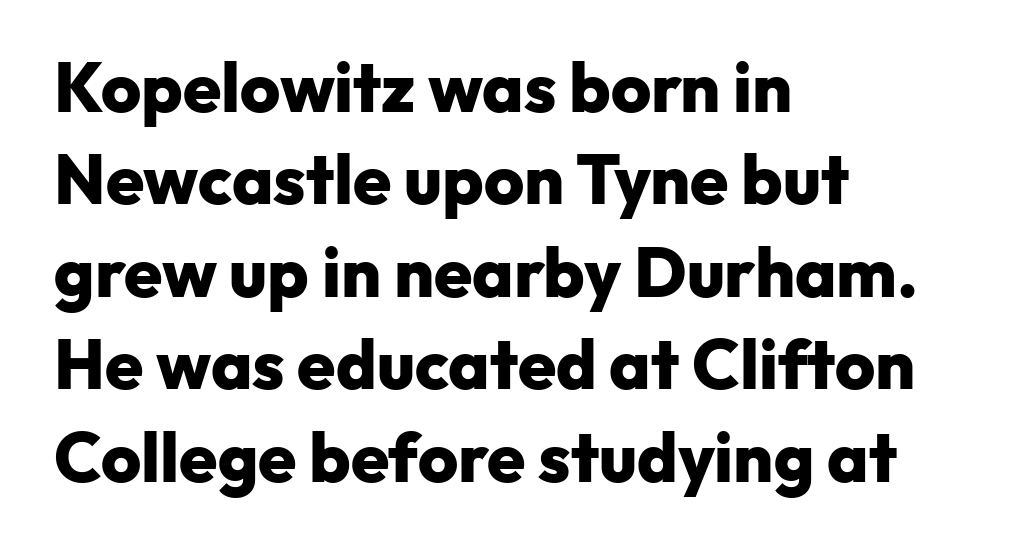
The image shows 69 px heavy sans-serif type, upright; set left-aligned, normal line spacing (1.34x), normal letter spacing, not underlined; low stroke contrast and a medium x-height.
